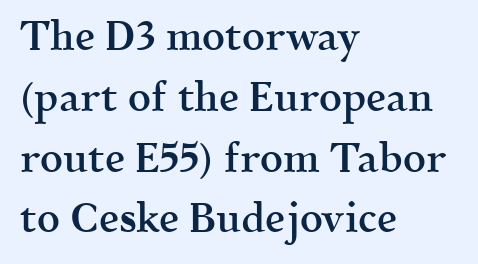
A clean baseline with only descenders dipping below it. A bit beefed up — I'd call it semibold rather than bold. Old-style or modern, the face here clearly has serifs. These lines are set flush left with a ragged right edge. Nope, not italic — everything's standing straight.
